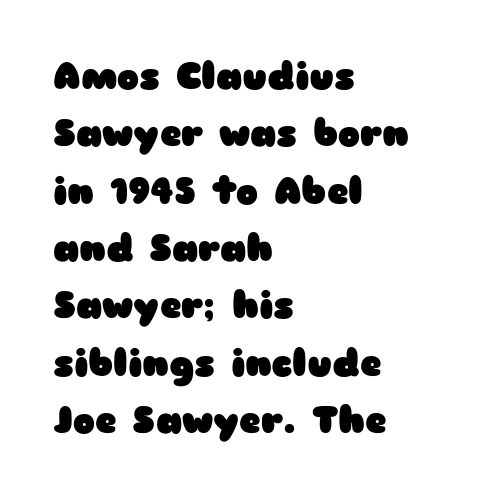
Q: Is the text bold? A: Yes.
Q: Is the text italic (slanted)? A: No, it is upright.
Q: Is the typeface a serif or a sans-serif typeface? A: Sans-serif.
Q: Is the text underlined? A: No.
Q: How is the paragraph aligned? A: Left-aligned.
Q: Is the spacing between letters normal or unusually wide? A: Normal.
Q: Is the spacing between lines tight, normal or loose? A: Normal.
Q: Width (condensed, normal, or wide)? A: Wide.
Q: Stroke contrast? A: Low.
Q: x-height? A: Medium.
Q: Monospaced? A: No.
